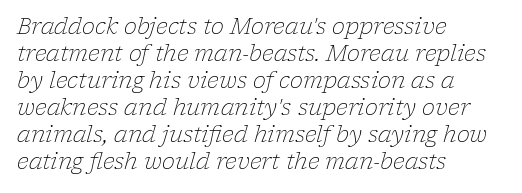
A classic flush-left, rag-right setting is used for this passage. This reads as an unemphasized weight, regular at the heaviest. The line texture is even and compact thanks to regular tracking. The letters are slanted; this is an italic face. Decoration check: the copy has no underline.
